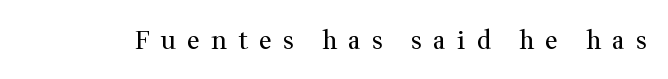
The image shows 25 px text type, upright; set unusually wide letter spacing (+0.45 em), not underlined.
